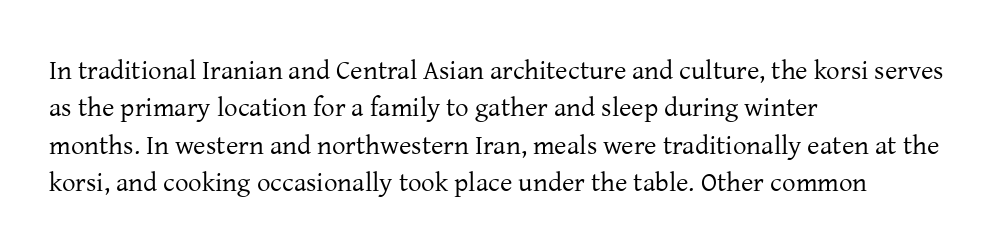
Q: Is the text bold? A: No.
Q: Is the text italic (slanted)? A: No, it is upright.
Q: Is the text underlined? A: No.
Q: How is the paragraph aligned? A: Left-aligned.
Q: Is the spacing between letters normal or unusually wide? A: Normal.
Q: Is the spacing between lines tight, normal or loose? A: Normal.
